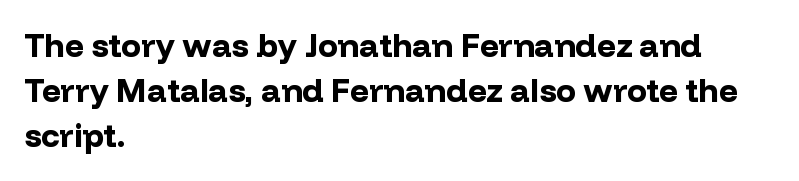
The image shows 33 px bold sans-serif type, upright; set left-aligned, normal line spacing (1.37x), normal letter spacing, not underlined; low stroke contrast and a medium x-height.
